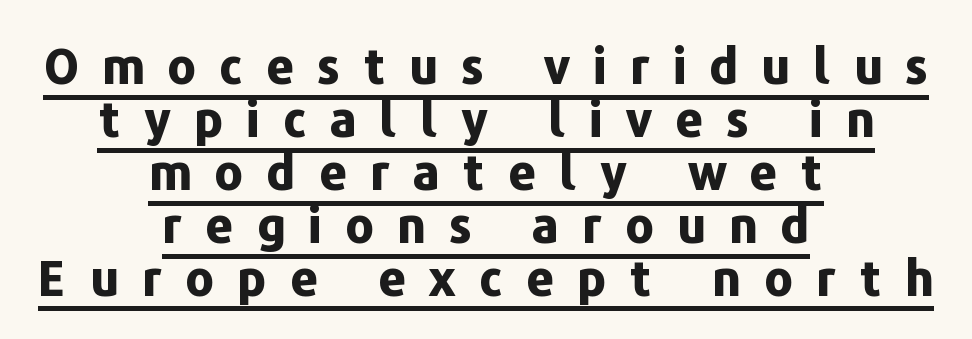
{"serif": "no", "italic": "no", "bold": "yes", "weight": "bold", "width": "normal", "stroke_contrast": "low", "x_height": "medium", "monospaced": "no", "underline": "yes", "align": "center", "line_spacing": "tight", "line_spacing_ratio": 1.08, "letter_spacing": "wide", "letter_spacing_em": 0.47, "glyph_px": 49}
